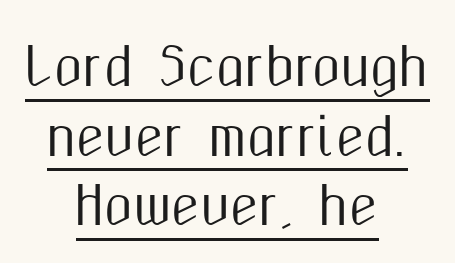
{"serif": "no", "italic": "no", "width": "condensed", "stroke_contrast": "medium", "x_height": "medium", "monospaced": "no", "underline": "yes", "align": "center", "line_spacing": "normal", "line_spacing_ratio": 1.34, "letter_spacing": "normal", "letter_spacing_em": 0.0, "glyph_px": 52}
